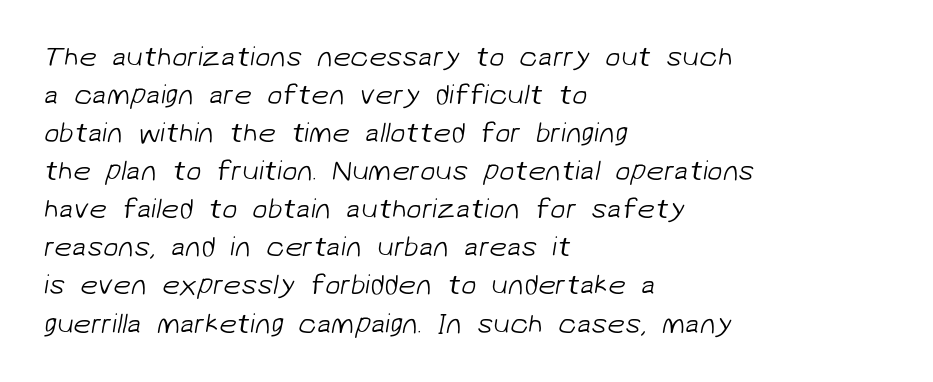
Here the glyphs are tracked normally, forming tight word shapes. Check where the strokes stop: nothing finishes them off — pure sans. The baseline area is clear. The passage shown is typed in a proportional face where columns would drift. Weight: not bold — regular or lighter.
